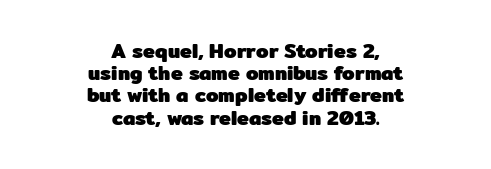
{"italic": "no", "bold": "yes", "underline": "no", "align": "center", "line_spacing": "tight", "line_spacing_ratio": 1.11, "letter_spacing": "normal", "letter_spacing_em": 0.0, "glyph_px": 20}
